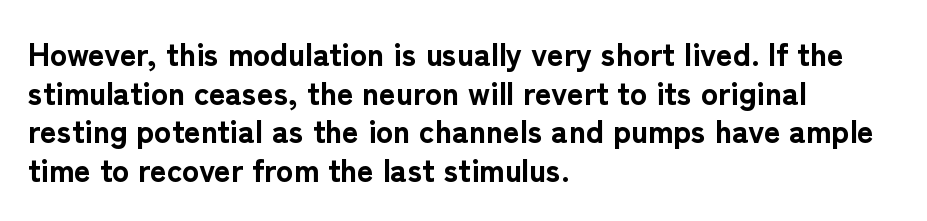
These lines are rendered in a variable-pitch font. Horizontally, the lines are justified to the leading edge only. This is the regular roman posture of the typeface. Strong, thick strokes mark this as bold type. The line texture is even and compact thanks to regular tracking. This sample uses a sans-serif face.
